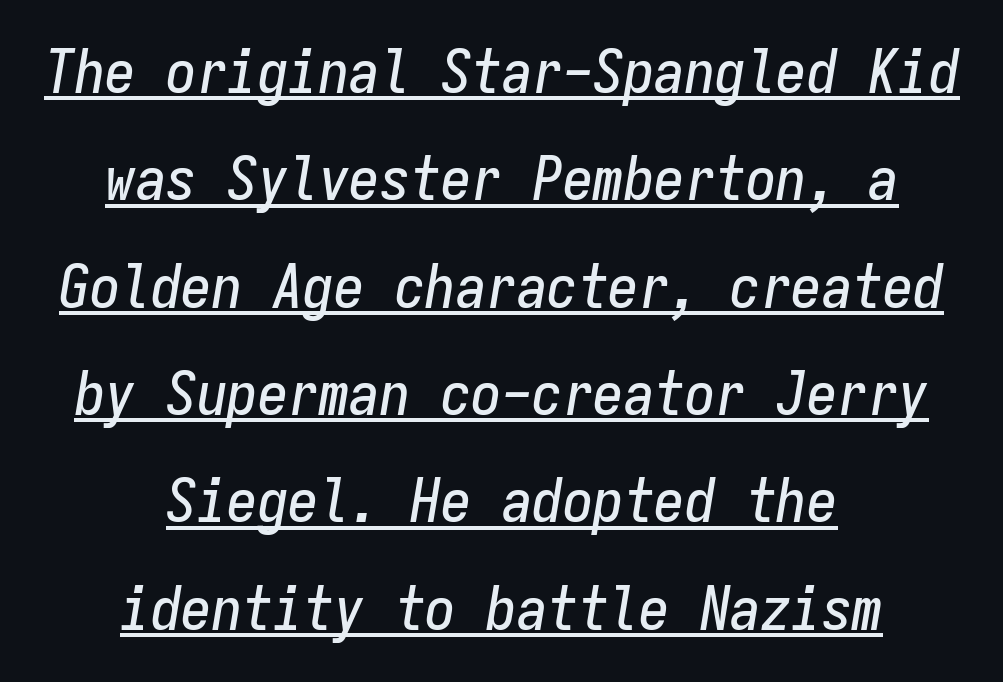
{"italic": "yes", "lean": "right", "slant_degrees": 9, "width": "condensed", "stroke_contrast": "low", "x_height": "medium", "monospaced": "yes", "underline": "yes", "align": "center", "line_spacing_ratio": 1.76, "letter_spacing": "normal", "letter_spacing_em": 0.0, "glyph_px": 61}
